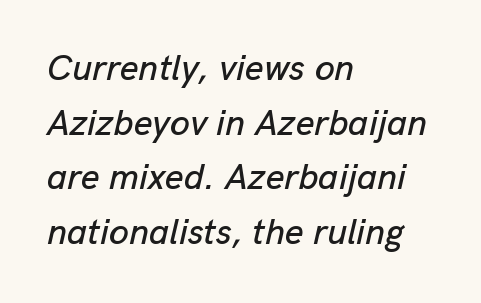
The image shows 36 px text type, italic (leaning right); set left-aligned, normal line spacing (1.52x), normal letter spacing, not underlined; low stroke contrast and a medium x-height.
